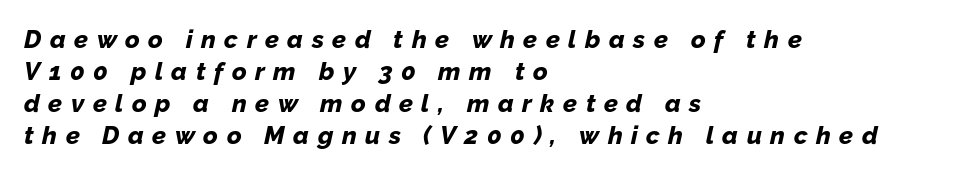
The image shows 25 px bold type, italic (leaning right); set left-aligned, normal line spacing (1.28x), unusually wide letter spacing (+0.34 em), not underlined.
